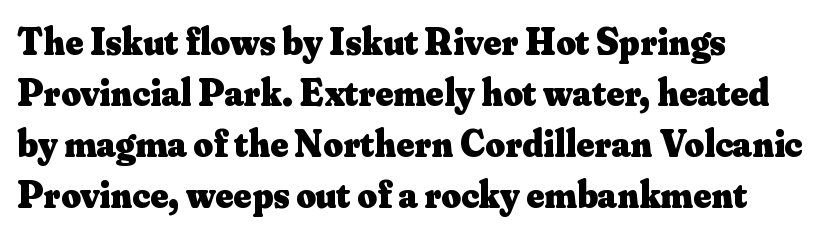
The image shows 38 px heavy serif type, upright; set left-aligned, normal line spacing (1.34x), normal letter spacing, not underlined; medium stroke contrast and a small x-height.
